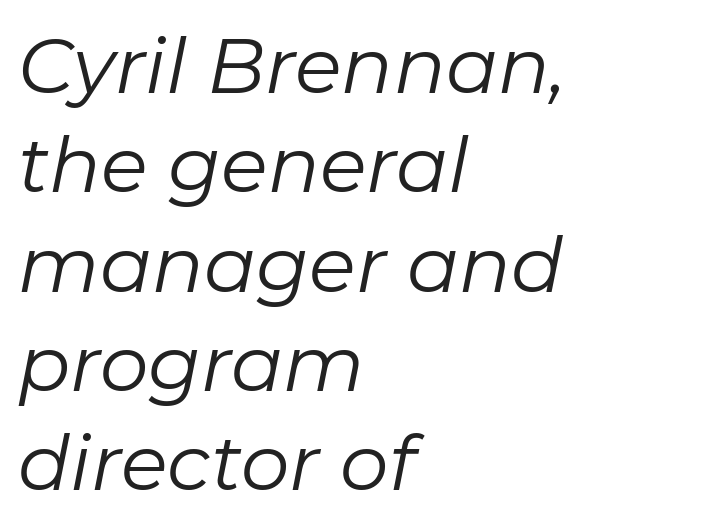
The image shows 77 px regular-weight type, italic (leaning right); set left-aligned, normal line spacing (1.29x), normal letter spacing, not underlined; low stroke contrast and a medium x-height.
